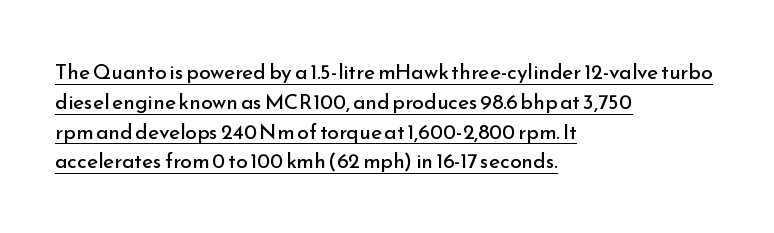
The image shows 21 px text type, upright; set left-aligned, normal line spacing (1.42x), normal letter spacing, underlined.
